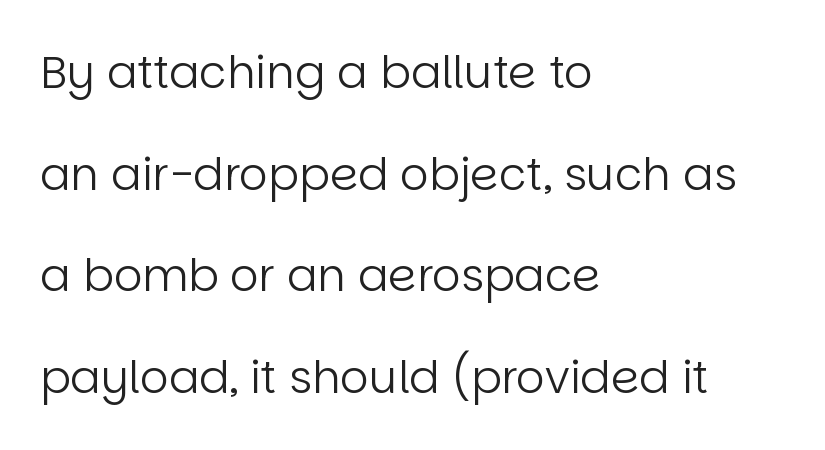
No word sits above an underline. Compared with typical paragraphs, the rows here are farther apart. A light-to-regular cut is what we see here. Spacing between characters is what you'd get straight out of the box. Examine the stroke ends and you'll find no serifs.
